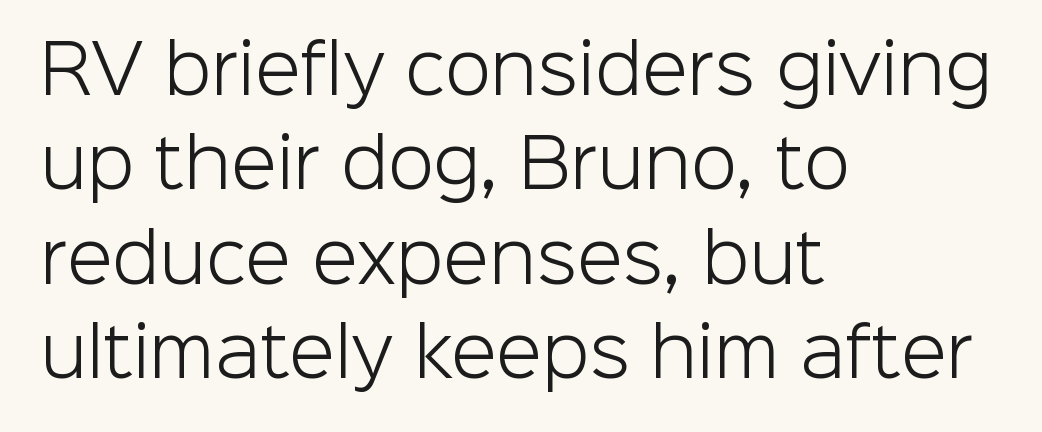
Q: Is the text bold? A: No.
Q: Is the text italic (slanted)? A: No, it is upright.
Q: Is the typeface a serif or a sans-serif typeface? A: Sans-serif.
Q: Is the text underlined? A: No.
Q: How is the paragraph aligned? A: Left-aligned.
Q: Is the spacing between letters normal or unusually wide? A: Normal.
Q: Is the spacing between lines tight, normal or loose? A: Normal.
Q: Width (condensed, normal, or wide)? A: Normal.
Q: Stroke contrast? A: Low.
Q: x-height? A: Medium.
Q: Monospaced? A: No.
